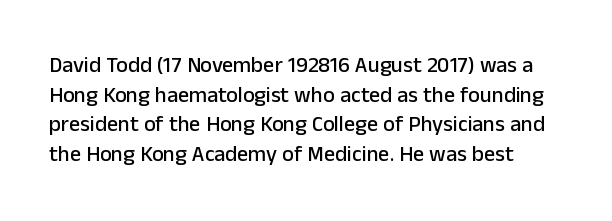
You can tell it's not italic because the verticals are truly vertical. Observe the ordinary spacing: letters are neighbours, not strangers. This block has exactly the height ordinary leading produces. Nobody drew a line under any word here.
